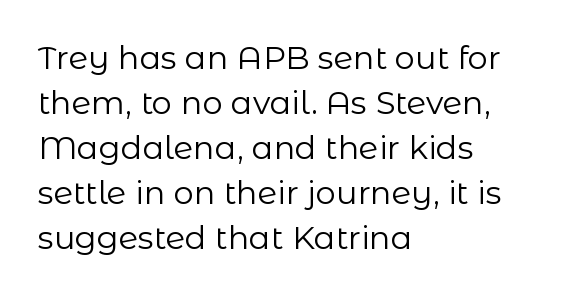
Q: Is the text bold? A: No.
Q: Is the text italic (slanted)? A: No, it is upright.
Q: Is the typeface a serif or a sans-serif typeface? A: Sans-serif.
Q: Is the text underlined? A: No.
Q: How is the paragraph aligned? A: Left-aligned.
Q: Is the spacing between letters normal or unusually wide? A: Normal.
Q: Is the spacing between lines tight, normal or loose? A: Normal.
Q: Width (condensed, normal, or wide)? A: Normal.
Q: Stroke contrast? A: Low.
Q: x-height? A: Medium.
Q: Monospaced? A: No.
